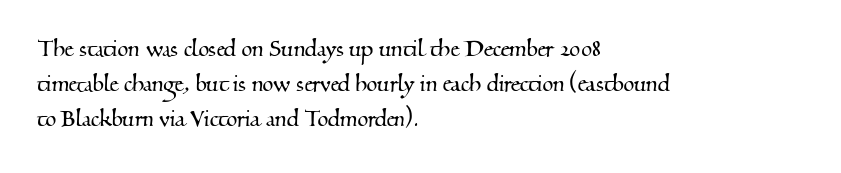
{"serif": "yes", "width": "normal", "stroke_contrast": "medium", "x_height": "small", "monospaced": "no", "underline": "no", "align": "left", "line_spacing": "normal", "line_spacing_ratio": 1.25, "letter_spacing": "normal", "letter_spacing_em": 0.0, "glyph_px": 28}
